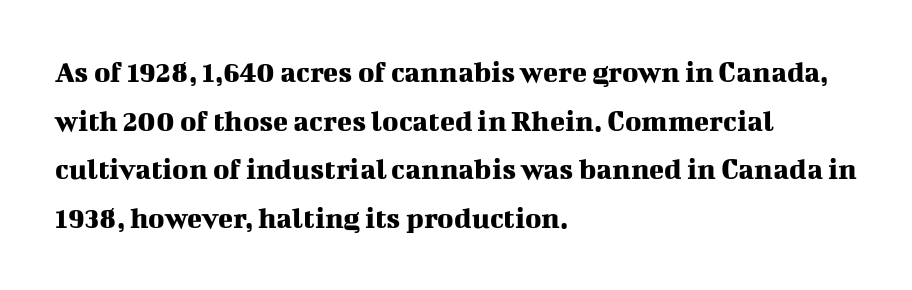
Q: Is the text italic (slanted)? A: No, it is upright.
Q: Is the typeface a serif or a sans-serif typeface? A: Serif.
Q: Is the text underlined? A: No.
Q: How is the paragraph aligned? A: Left-aligned.
Q: Is the spacing between letters normal or unusually wide? A: Normal.
Q: Is the spacing between lines tight, normal or loose? A: Normal.
Q: Width (condensed, normal, or wide)? A: Normal.
Q: Stroke contrast? A: Medium.
Q: x-height? A: Medium.
Q: Monospaced? A: No.
